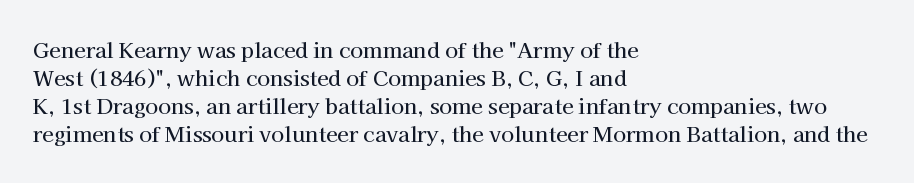
Teacher's note: observe the even left margin — that is flush-left alignment. No italicization has been applied; the sample stays upright. Clear beneath every line of the passage. Honestly, the letter spacing is just normal — you wouldn't notice it. A typesetter would call this leading conventional body-copy spacing.
